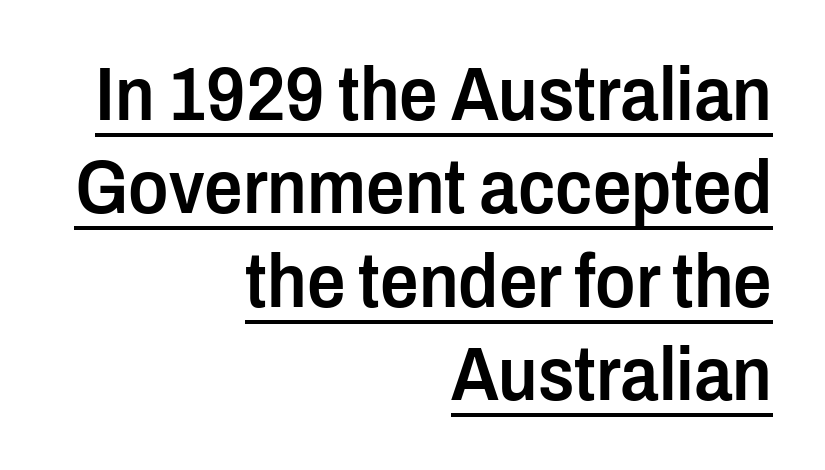
The type sits square on the baseline with zero lean. Horizontally, the lines are justified to the trailing edge only. The glyphs are accompanied by a horizontal stroke just below them. This rendering leaves character spacing at its baseline value.
